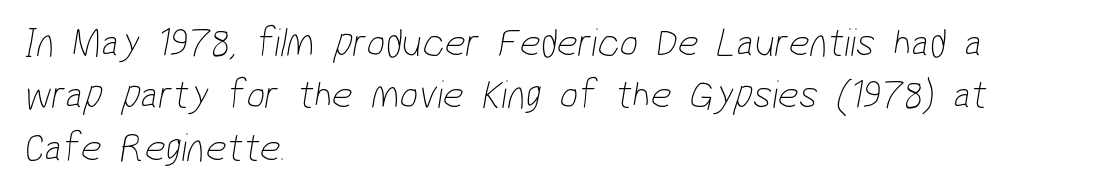
The image shows 41 px thin, condensed sans-serif type; set left-aligned, normal line spacing (1.28x), normal letter spacing, not underlined; low stroke contrast and a medium x-height.
